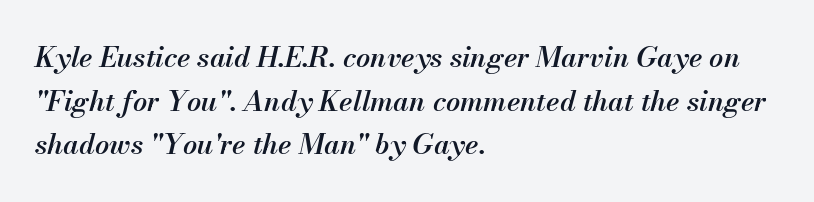
{"italic": "yes", "lean": "right", "slant_degrees": 13, "bold": "semi", "weight": "semibold", "width": "normal", "stroke_contrast": "medium", "x_height": "small", "monospaced": "no", "underline": "no", "align": "left", "line_spacing": "normal", "line_spacing_ratio": 1.56, "letter_spacing": "normal", "letter_spacing_em": 0.0, "glyph_px": 28}
